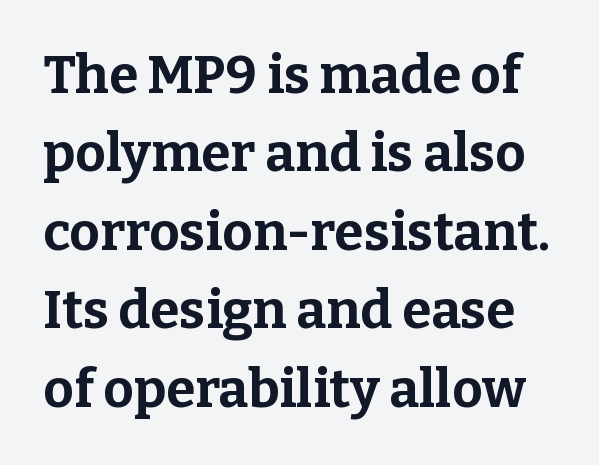
Q: Is the text bold? A: Yes.
Q: Is the text italic (slanted)? A: No, it is upright.
Q: Is the typeface a serif or a sans-serif typeface? A: Serif.
Q: Is the text underlined? A: No.
Q: Is the spacing between letters normal or unusually wide? A: Normal.
Q: Is the spacing between lines tight, normal or loose? A: Normal.
Q: Width (condensed, normal, or wide)? A: Normal.
Q: Stroke contrast? A: Low.
Q: x-height? A: Medium.
Q: Monospaced? A: No.
